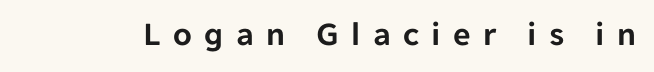
{"serif": "no", "italic": "no", "width": "normal", "stroke_contrast": "low", "x_height": "medium", "monospaced": "no", "underline": "no", "letter_spacing": "wide", "letter_spacing_em": 0.36, "glyph_px": 34}
